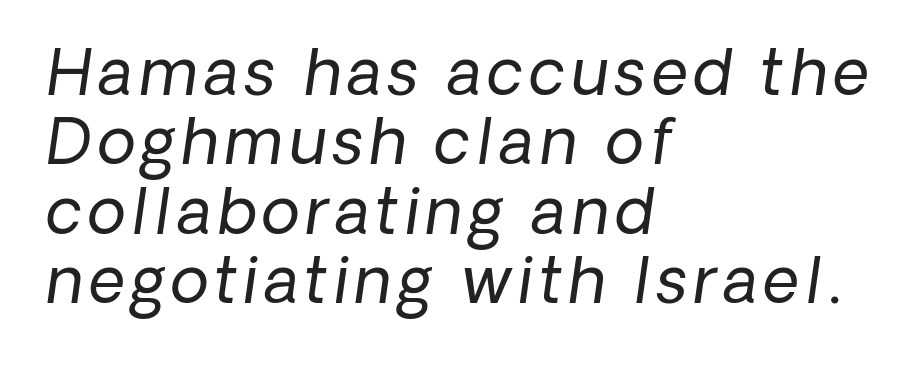
{"serif": "no", "bold": "no", "weight": "regular", "width": "normal", "stroke_contrast": "low", "x_height": "medium", "monospaced": "no", "underline": "no", "align": "left", "line_spacing": "tight", "line_spacing_ratio": 1.1, "glyph_px": 63}
